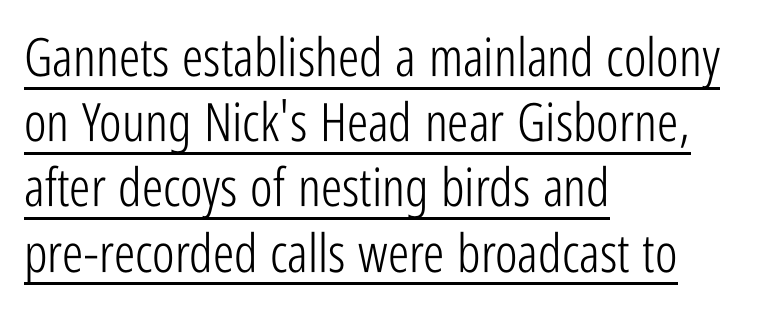
{"serif": "no", "italic": "no", "bold": "no", "weight": "light", "width": "condensed", "stroke_contrast": "low", "x_height": "medium", "monospaced": "no", "underline": "yes", "align": "left", "line_spacing_ratio": 1.23, "letter_spacing": "normal", "letter_spacing_em": 0.0, "glyph_px": 53}
